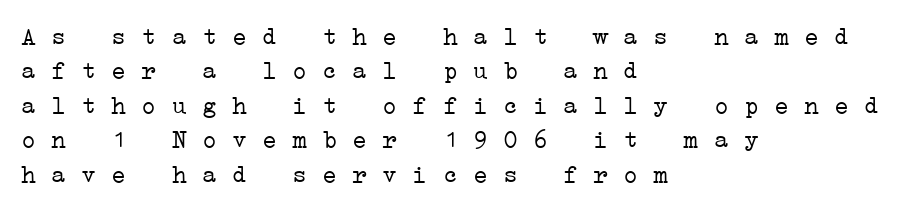
The paragraph shown leans on its left margin. The baseline area is clear. Stroke thickness stays within the range of a standard reading face or lighter. Summary of vertical rhythm: regular, with standard interline spacing. The horizontal fit of the characters is conventional and even.
